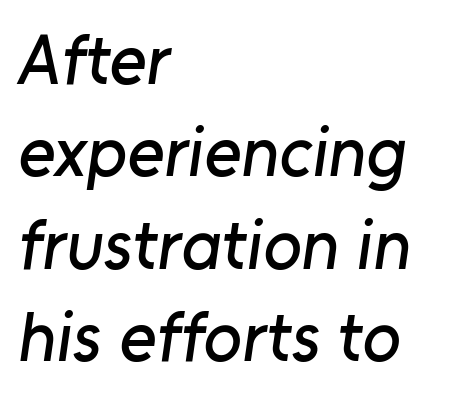
Q: Is the typeface a serif or a sans-serif typeface? A: Sans-serif.
Q: Is the text underlined? A: No.
Q: How is the paragraph aligned? A: Left-aligned.
Q: Is the spacing between letters normal or unusually wide? A: Normal.
Q: Is the spacing between lines tight, normal or loose? A: Normal.
Q: Width (condensed, normal, or wide)? A: Normal.
Q: Stroke contrast? A: Low.
Q: x-height? A: Medium.
Q: Monospaced? A: No.
